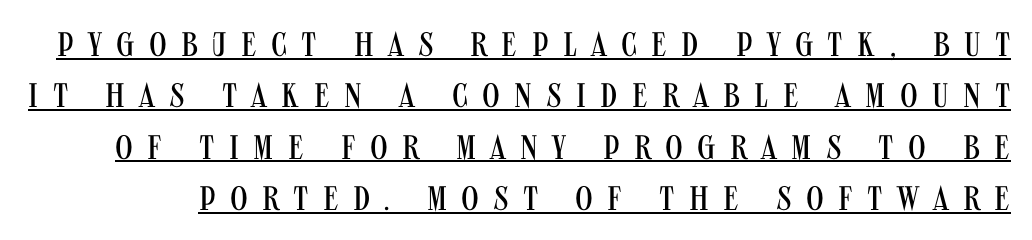
The image shows 34 px regular-weight, condensed sans-serif type, upright; set normal line spacing (1.51x), unusually wide letter spacing (+0.42 em), underlined; medium stroke contrast and a large x-height.
